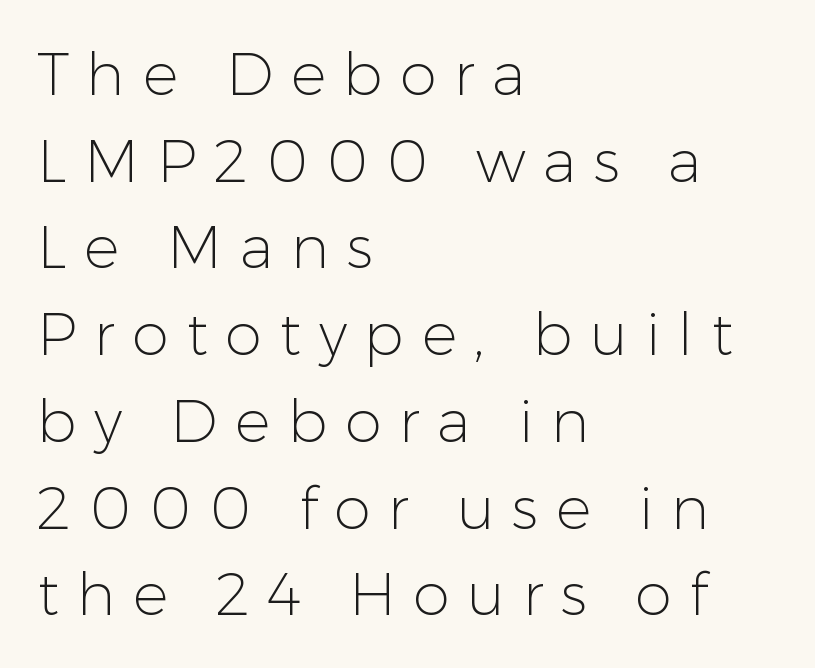
The rendering uses natural spacing where letterforms have individual widths. Has an underline been added? It has not. Ink coverage per letter is moderate at most. Does the type have serifs? No, each stem ends abruptly. One glance says typical: line gaps are just what's usual. Posture: vertical.
